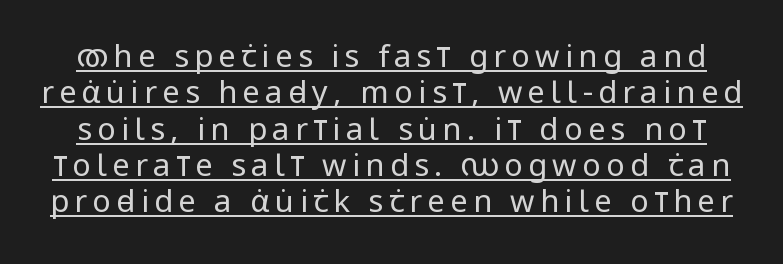
{"serif": "no", "italic": "no", "bold": "no", "weight": "regular", "width": "condensed", "stroke_contrast": "low", "x_height": "large", "monospaced": "no", "underline": "yes", "line_spacing_ratio": 1.17, "glyph_px": 31}
